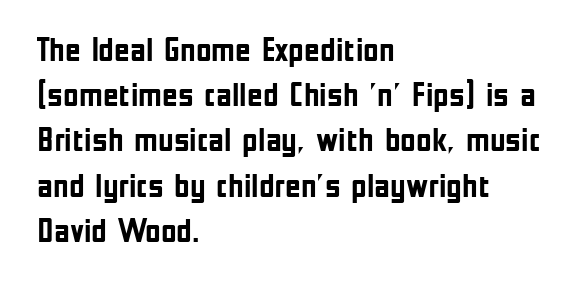
Q: Is the text bold? A: Yes.
Q: Is the text italic (slanted)? A: No, it is upright.
Q: Is the typeface a serif or a sans-serif typeface? A: Sans-serif.
Q: Is the text underlined? A: No.
Q: How is the paragraph aligned? A: Left-aligned.
Q: Is the spacing between letters normal or unusually wide? A: Normal.
Q: Is the spacing between lines tight, normal or loose? A: Normal.
Q: Width (condensed, normal, or wide)? A: Condensed.
Q: Stroke contrast? A: Low.
Q: x-height? A: Medium.
Q: Monospaced? A: No.
